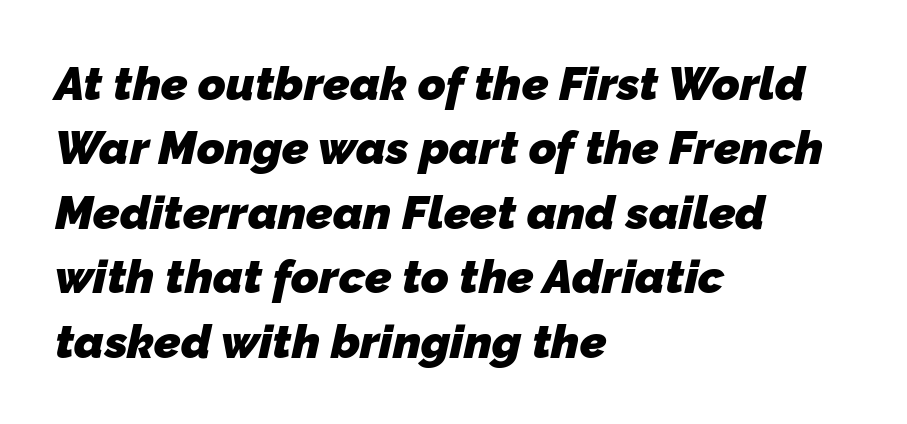
Each letter keeps its own natural width here, so spacing adapts to shape. The strokes are fattened all the way to bold. Does extra space separate the letters? No, they use regular spacing. Every row of glyphs begins at an identical x-position on the left.
